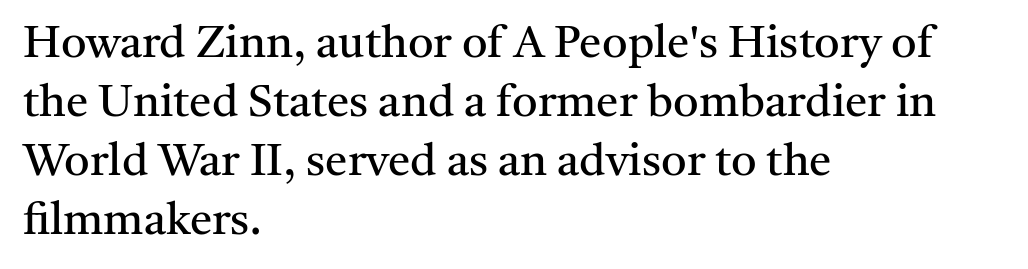
There is no visible air inserted between adjacent glyphs. The type sits square on the baseline with zero lean. Font category for this specimen: serif. A normal amount of white space separates one row of letters from the next. The area under the type is left untouched.
